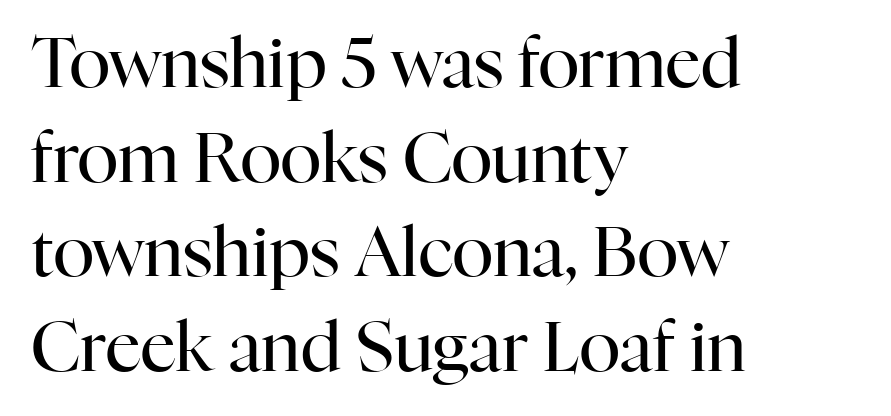
Q: Is the text bold? A: No.
Q: Is the text italic (slanted)? A: No, it is upright.
Q: Is the typeface a serif or a sans-serif typeface? A: Serif.
Q: Is the text underlined? A: No.
Q: How is the paragraph aligned? A: Left-aligned.
Q: Is the spacing between letters normal or unusually wide? A: Normal.
Q: Is the spacing between lines tight, normal or loose? A: Normal.
Q: Width (condensed, normal, or wide)? A: Normal.
Q: Stroke contrast? A: High.
Q: x-height? A: Medium.
Q: Monospaced? A: No.
